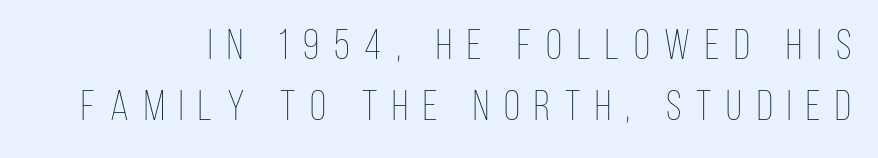
The rendering uses natural spacing where letterforms have individual widths. Upright lettering throughout. Summary of weight: not heavy and not bold. The foot of each line stays bare and open. Successive baselines arrive at the customary interval.
